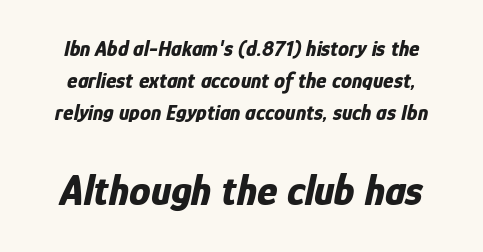
{"italic": "yes", "lean": "right", "slant_degrees": 12, "bold": "yes", "weight": "bold", "width": "condensed", "stroke_contrast": "low", "x_height": "medium", "monospaced": "no", "underline": "no", "line_spacing": "normal", "line_spacing_ratio": 1.45, "letter_spacing": "normal", "letter_spacing_em": 0.0, "larger_block": "second", "size_ratio": 1.95, "glyph_px": 43}
